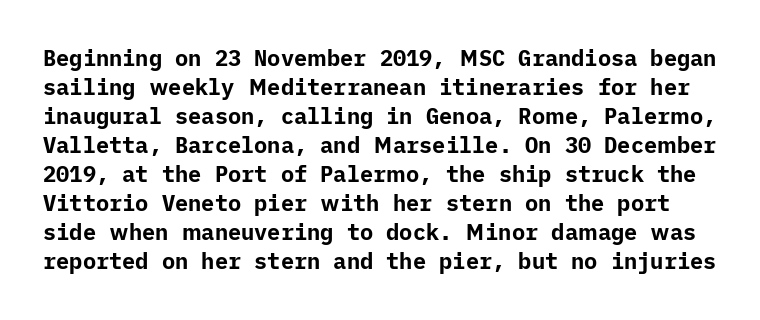
The image shows 22 px bold type, upright; set normal line spacing (1.32x), normal letter spacing, not underlined.
